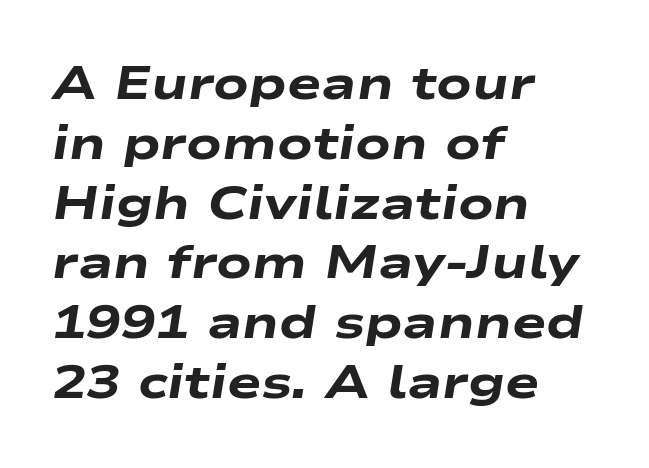
How are the letters spaced? Ordinarily, with no added tracking. Reading down the column, the eye jumps a familiar distance to each next line. Visually the block forms a straight wall on the left and a jagged coastline on the right. Varying glyph widths throughout — classic text-font behaviour. Does the weight exceed regular? Yes, all the way to bold. The gap between lines stays unmarked.
